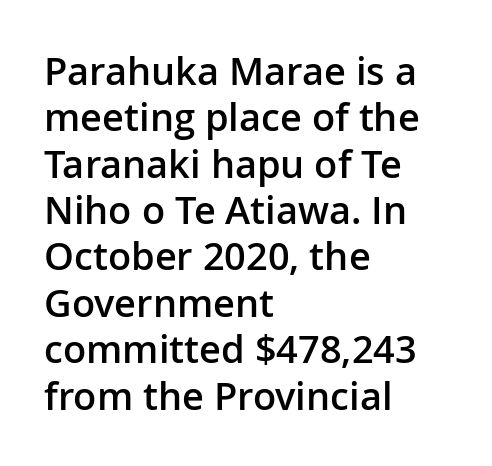
The type sits square on the baseline with zero lean. Font category for this specimen: sans-serif. Default kerning and tracking; the words read as compact shapes. Looks like regular typesetting: each glyph gets only the width it needs.
